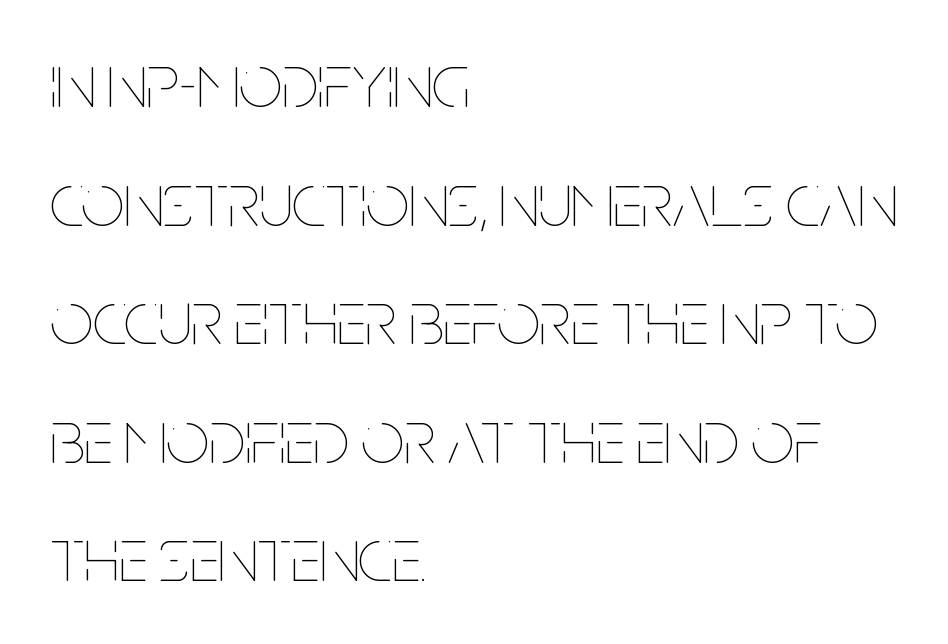
The image shows 76 px thin, condensed type, upright; set left-aligned, normal line spacing (1.56x), normal letter spacing, not underlined; low stroke contrast and a large x-height.
